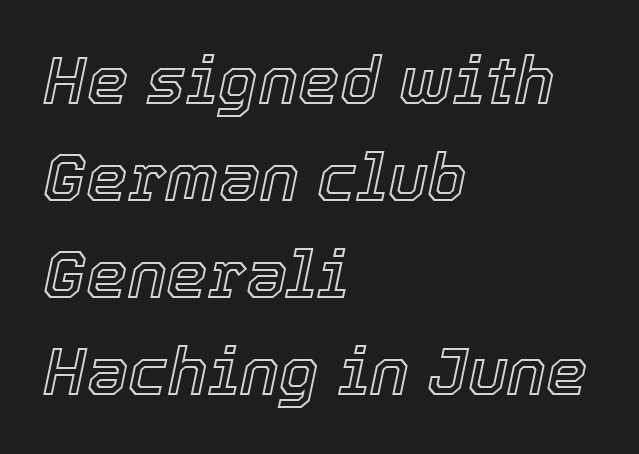
The image shows 66 px text type, italic (leaning right); set left-aligned, normal line spacing (1.47x), normal letter spacing, not underlined; a medium x-height.
